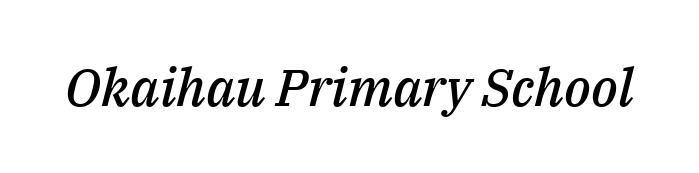
The image shows 52 px semibold type, italic (leaning right); set normal letter spacing, not underlined; medium stroke contrast and a medium x-height.
